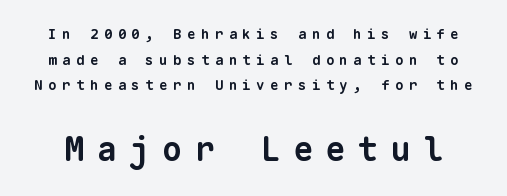
The image shows 33 px bold sans-serif type, monospaced; set line spacing 1.83x, unusually wide letter spacing (+0.39 em), not underlined; the second (bottom) block is 2.36x larger; low stroke contrast and a medium x-height.
